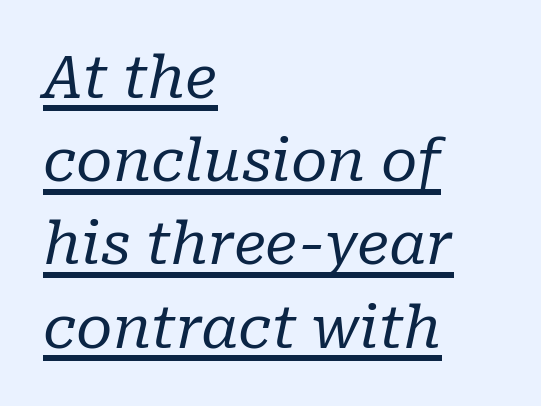
In designer terms, the underline attribute is active on this setting. If you measured baseline to baseline, you'd find a middling distance. A light-to-regular cut is what we see here. Is this a fixed-width face? No — the glyphs have proportional, varying widths.
